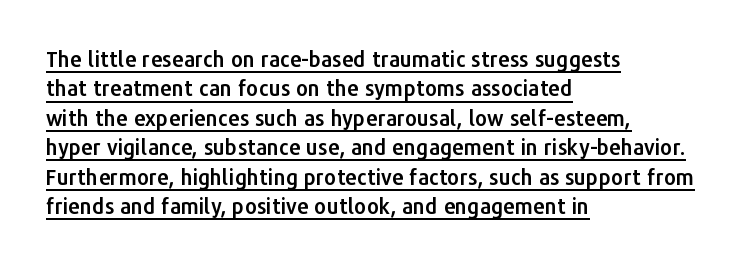
Q: Is the text italic (slanted)? A: No, it is upright.
Q: Is the text underlined? A: Yes.
Q: How is the paragraph aligned? A: Left-aligned.
Q: Is the spacing between letters normal or unusually wide? A: Normal.
Q: Is the spacing between lines tight, normal or loose? A: Normal.
